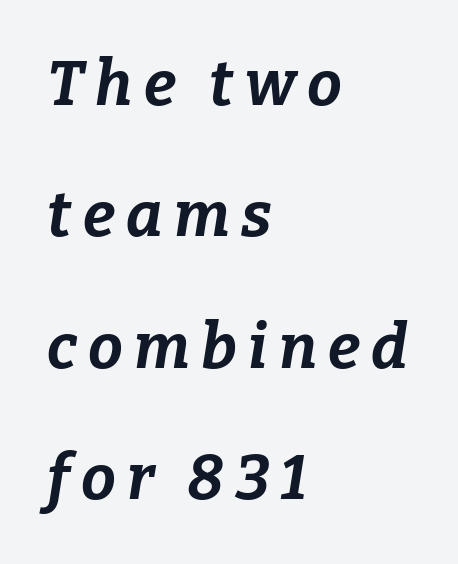
Set as a true bold cut, around the 700 mark. Any mark beneath the type? The region is blank. Is the type slanted? Yes — the strokes lean at a clear angle. In CSS terms this would be text-align: left. Quick note: interline space is abundant.
